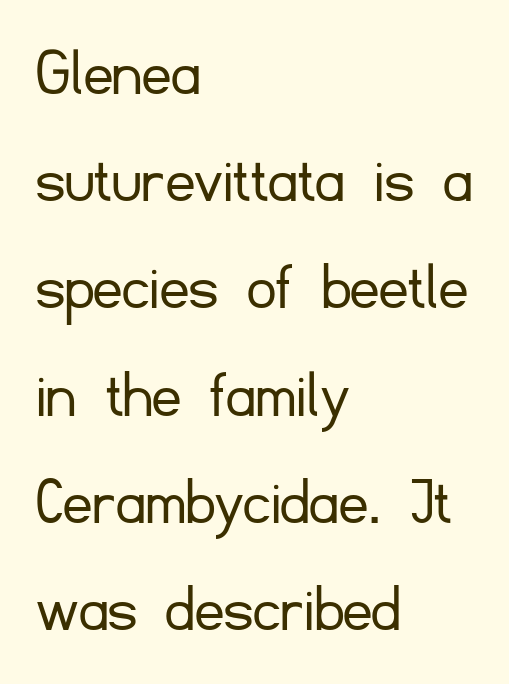
The paragraph shown leans on its left margin. You could not count columns in this text — the font is proportionally spaced. The passage shown stacks its lines at a standard gap. You can tell from the bare stems that sans-serif type was used.
